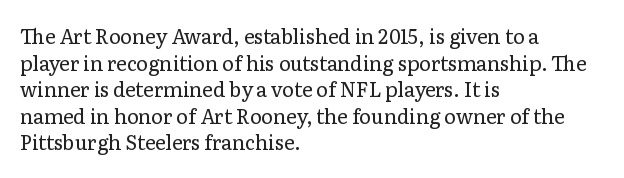
Q: Is the text bold? A: No.
Q: Is the text italic (slanted)? A: No, it is upright.
Q: Is the text underlined? A: No.
Q: How is the paragraph aligned? A: Left-aligned.
Q: Is the spacing between letters normal or unusually wide? A: Normal.
Q: Is the spacing between lines tight, normal or loose? A: Normal.
